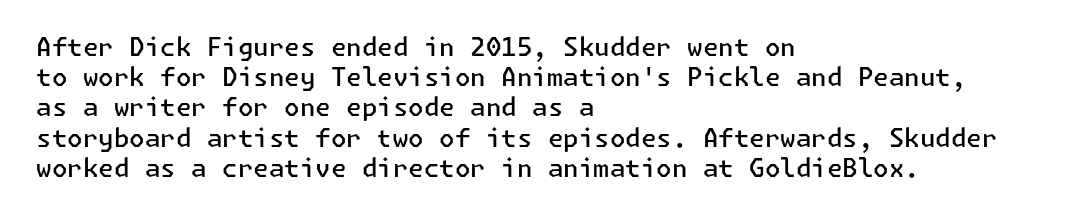
The image shows 25 px text type, upright; set left-aligned, line spacing 1.21x, normal letter spacing, not underlined.
